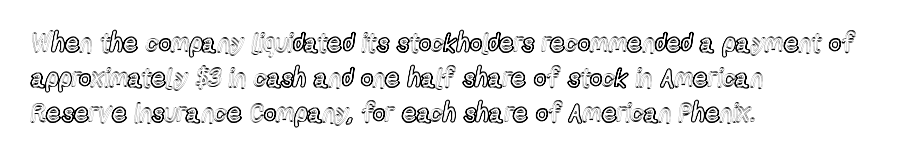
{"underline": "no", "align": "left", "line_spacing": "normal", "line_spacing_ratio": 1.34, "letter_spacing": "normal", "letter_spacing_em": 0.0, "glyph_px": 26}
